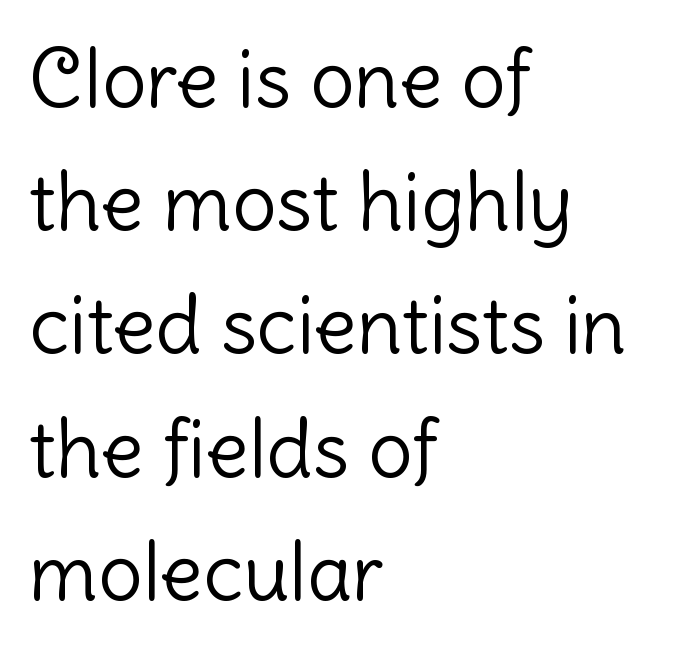
Has an underline been added? It has not. Leading matches the norm, producing a regular column. Is the letter spacing exaggerated? No — it looks like the ordinary default. Do the characters align in a grid? No, the font is proportional. Unlike italic type, these characters show no tilt at all.
